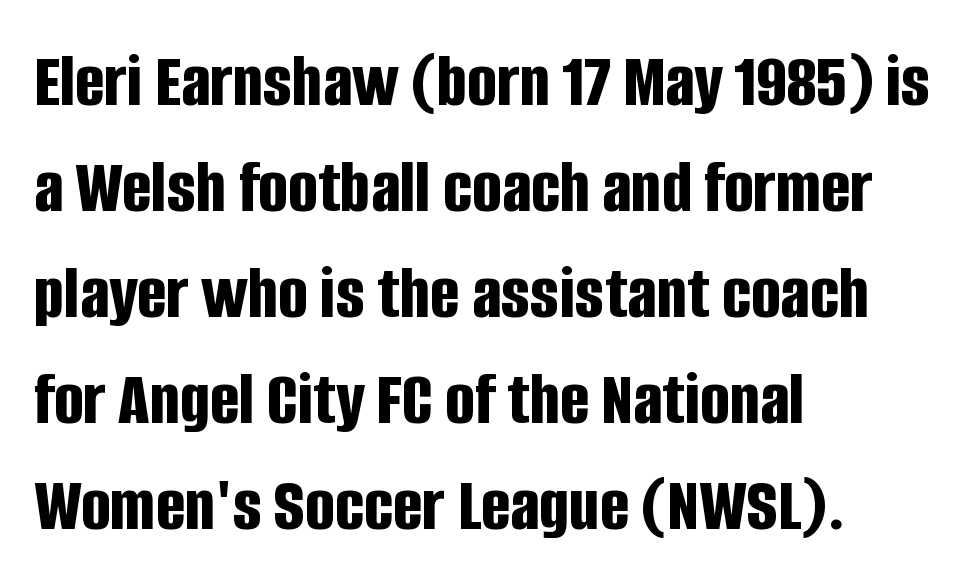
Each word holds together tightly as a unit, with standard inter-letter gaps. Thick stems and heavy bowls — unmistakably bold. The vertical gap from one line to the next is medium. Is the block centered? No — it sits flush against the left margin.
